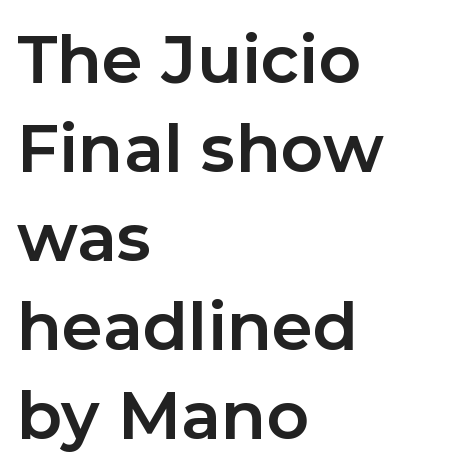
{"serif": "no", "italic": "no", "bold": "yes", "weight": "bold", "width": "normal", "stroke_contrast": "low", "x_height": "medium", "monospaced": "no", "underline": "no", "align": "left", "line_spacing": "normal", "line_spacing_ratio": 1.35, "letter_spacing": "normal", "letter_spacing_em": 0.0, "glyph_px": 66}
